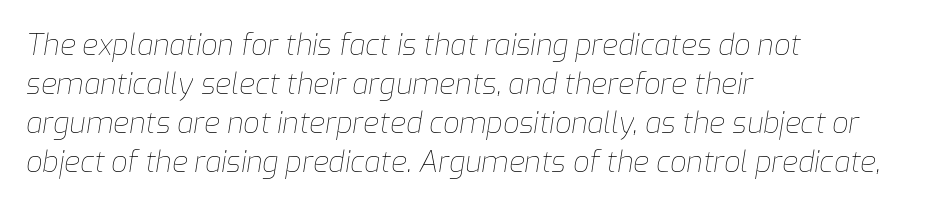
Q: Is the text bold? A: No.
Q: Is the text italic (slanted)? A: Yes, it leans right by about 9 degrees.
Q: Is the text underlined? A: No.
Q: How is the paragraph aligned? A: Left-aligned.
Q: Is the spacing between letters normal or unusually wide? A: Normal.
Q: Is the spacing between lines tight, normal or loose? A: Normal.
Q: Width (condensed, normal, or wide)? A: Normal.
Q: Stroke contrast? A: Low.
Q: x-height? A: Medium.
Q: Monospaced? A: No.
